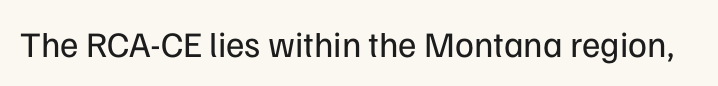
Q: Is the text bold? A: No.
Q: Is the text italic (slanted)? A: No, it is upright.
Q: Is the typeface a serif or a sans-serif typeface? A: Sans-serif.
Q: Is the text underlined? A: No.
Q: Is the spacing between letters normal or unusually wide? A: Normal.
Q: Width (condensed, normal, or wide)? A: Normal.
Q: Stroke contrast? A: Low.
Q: x-height? A: Medium.
Q: Monospaced? A: No.
